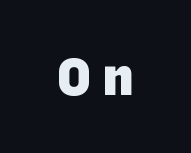
The image shows 52 px heavy sans-serif type; set unusually wide letter spacing (+0.24 em), not underlined; low stroke contrast and a large x-height.
